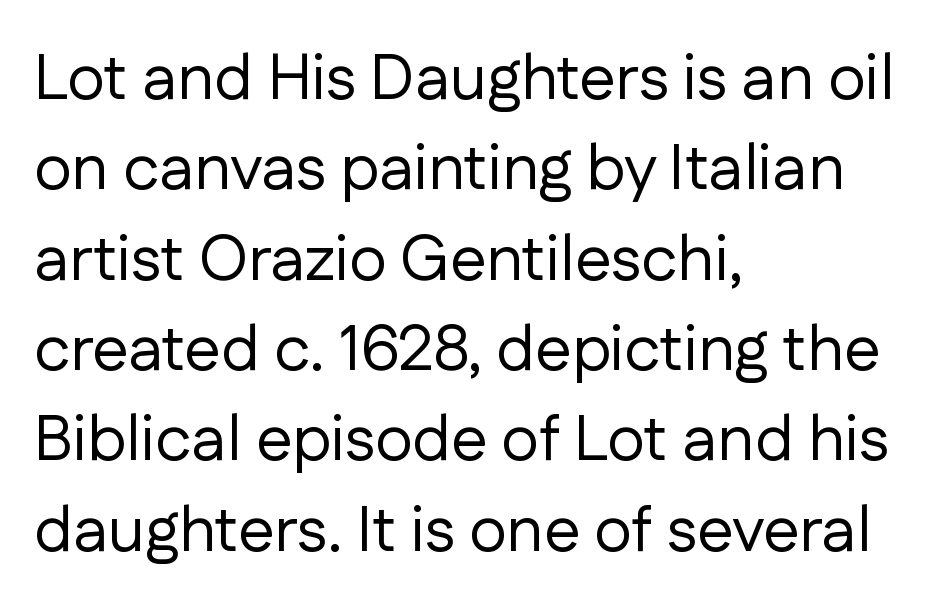
Is the type heavy? It reads as light-to-regular instead. The face used here is proportionally spaced, like ordinary book or web type. Posture: vertical. No feet cap the strokes, marking this as sans-serif type. The line texture is even and compact thanks to regular tracking. Nobody drew a line under any word here.
